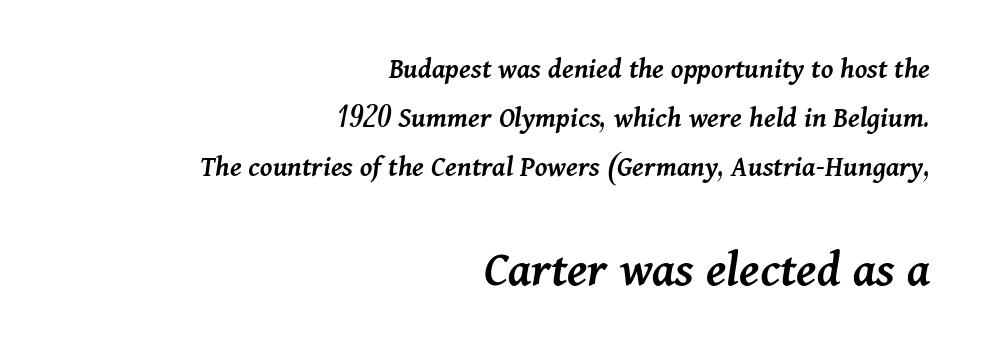
The image shows 52 px semibold type, italic (leaning right); set right-aligned, normal line spacing (1.64x), normal letter spacing, not underlined; the second (bottom) block is 1.73x larger; medium stroke contrast and a medium x-height.
